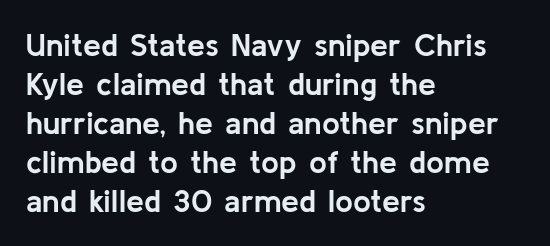
{"serif": "no", "italic": "no", "bold": "yes", "weight": "semibold", "width": "normal", "stroke_contrast": "low", "x_height": "medium", "monospaced": "no", "underline": "no", "align": "left", "line_spacing_ratio": 1.22, "letter_spacing": "normal", "letter_spacing_em": 0.0, "glyph_px": 32}
